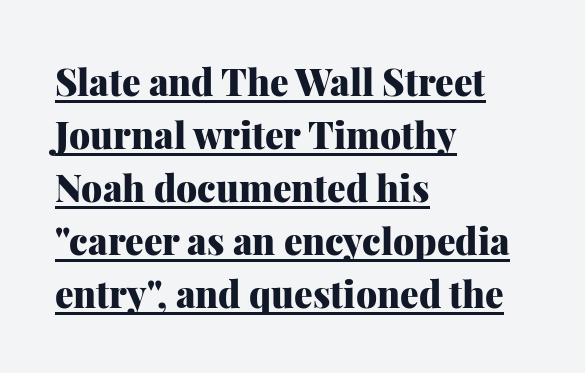
{"serif": "yes", "italic": "no", "bold": "yes", "weight": "heavy", "width": "normal", "stroke_contrast": "medium", "x_height": "medium", "monospaced": "no", "underline": "yes", "align": "left", "line_spacing": "normal", "line_spacing_ratio": 1.43, "letter_spacing": "normal", "letter_spacing_em": 0.0, "glyph_px": 37}
